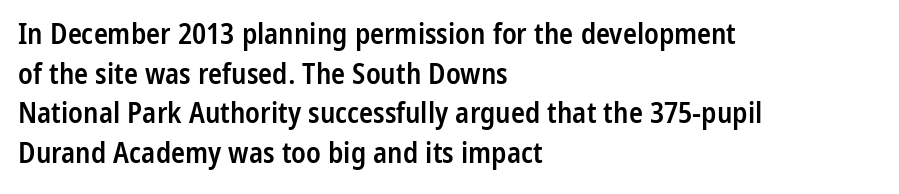
{"serif": "no", "italic": "no", "bold": "semi", "weight": "semibold", "width": "condensed", "stroke_contrast": "low", "x_height": "medium", "monospaced": "no", "underline": "no", "align": "left", "line_spacing": "normal", "line_spacing_ratio": 1.37, "letter_spacing": "normal", "letter_spacing_em": 0.0, "glyph_px": 29}
